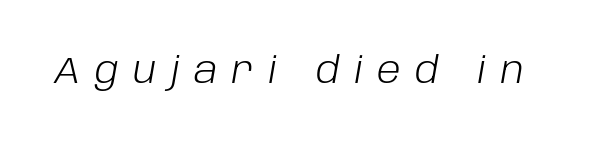
Q: Is the text bold? A: No.
Q: Is the text italic (slanted)? A: Yes, it leans right by about 10 degrees.
Q: Is the text underlined? A: No.
Q: Is the spacing between letters normal or unusually wide? A: Unusually wide.
Q: Width (condensed, normal, or wide)? A: Normal.
Q: Stroke contrast? A: Low.
Q: x-height? A: Large.
Q: Monospaced? A: No.
